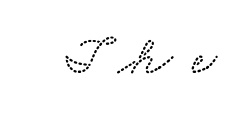
Q: Is the typeface a serif or a sans-serif typeface? A: Serif.
Q: Is the text underlined? A: No.
Q: Is the spacing between letters normal or unusually wide? A: Unusually wide.
Q: Width (condensed, normal, or wide)? A: Wide.
Q: Stroke contrast? A: Medium.
Q: x-height? A: Small.
Q: Monospaced? A: No.
